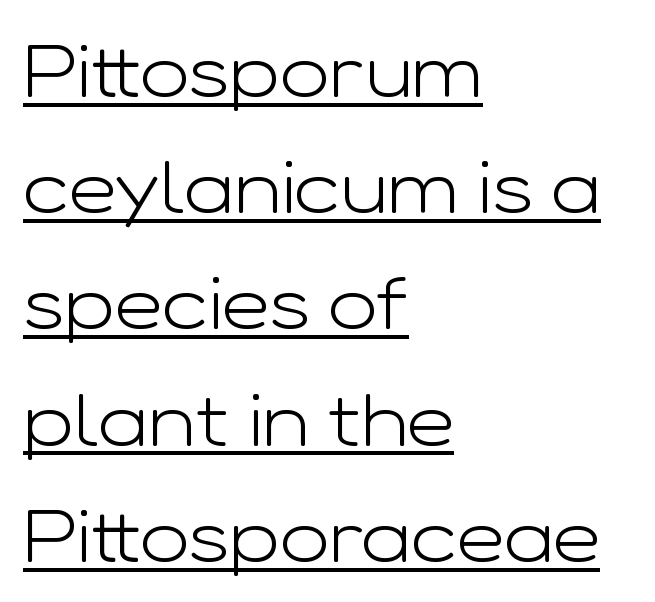
Q: Is the text bold? A: No.
Q: Is the text italic (slanted)? A: No, it is upright.
Q: Is the typeface a serif or a sans-serif typeface? A: Sans-serif.
Q: Is the text underlined? A: Yes.
Q: How is the paragraph aligned? A: Left-aligned.
Q: Is the spacing between letters normal or unusually wide? A: Normal.
Q: Is the spacing between lines tight, normal or loose? A: Normal.
Q: Width (condensed, normal, or wide)? A: Wide.
Q: Stroke contrast? A: Low.
Q: x-height? A: Medium.
Q: Monospaced? A: No.
